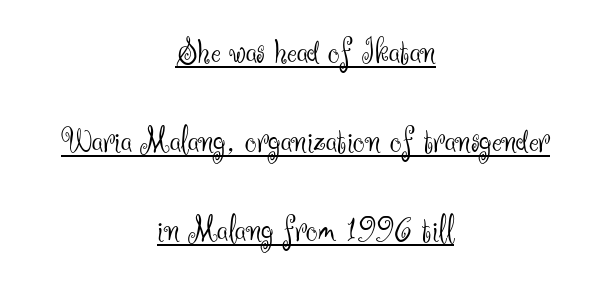
{"serif": "no", "italic": "no", "bold": "no", "weight": "light", "width": "normal", "stroke_contrast": "medium", "x_height": "small", "monospaced": "no", "underline": "yes", "align": "center", "line_spacing": "loose", "line_spacing_ratio": 2.4, "letter_spacing": "normal", "letter_spacing_em": 0.0, "glyph_px": 37}
